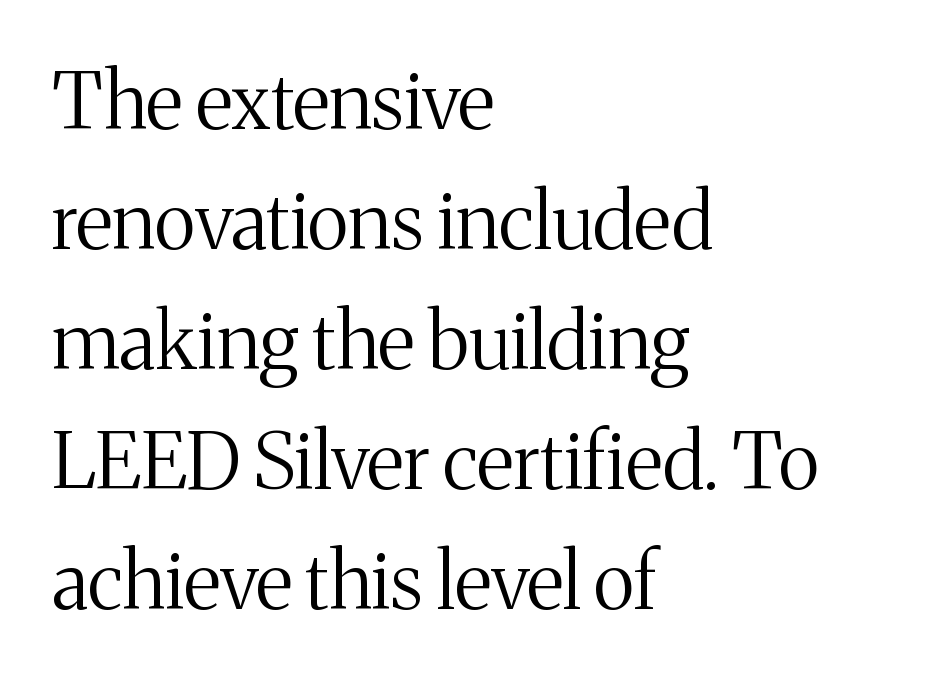
The text block is weighted toward the left margin, trailing off unevenly rightward. Glance below the letters and you will spot only blank space. Quick note: not italic, upright. Spacing verdict: proportional, widths tailored to each character. Observe the serifs anchoring each vertical stroke in this sample. The horizontal fit of the characters is conventional and even.
